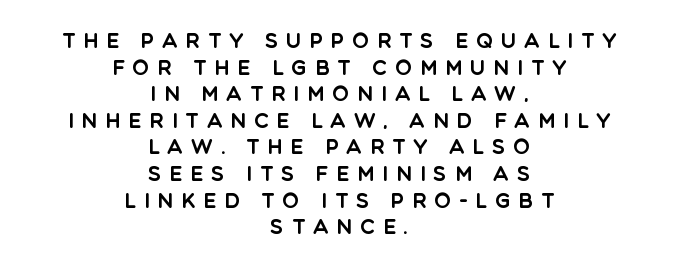
{"italic": "no", "underline": "no", "align": "center", "line_spacing": "normal", "line_spacing_ratio": 1.33, "letter_spacing": "wide", "letter_spacing_em": 0.4, "glyph_px": 20}
